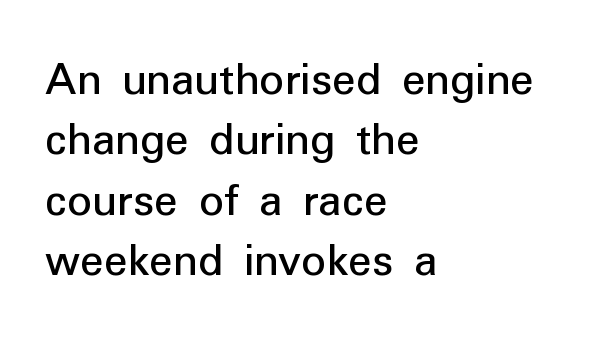
{"serif": "no", "italic": "no", "width": "normal", "stroke_contrast": "low", "x_height": "medium", "monospaced": "no", "underline": "no", "align": "left", "line_spacing_ratio": 1.23, "letter_spacing": "normal", "letter_spacing_em": 0.0, "glyph_px": 49}
